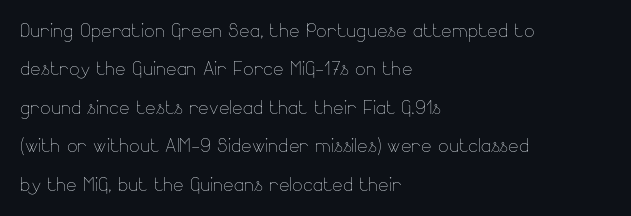
This sample uses an upright cut, with every glyph sitting square on the baseline. The string is rendered with underlining switched off. Tracking value appears to be zero — textbook default spacing. The lines in this sample share a left origin and differ only in where they stop. Vertical spacing — default.
